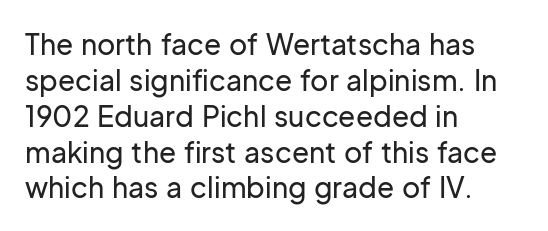
Nobody drew a line under any word here. Think of a printed novel: that variable character pitch is what you see here. Each line starts at the same left margin while the right side varies. What's the leading like? Ordinary, nothing unusual.
